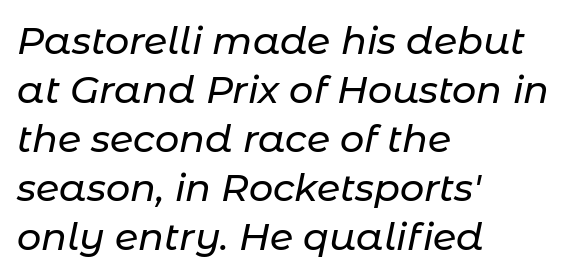
The image shows 38 px text type, italic (leaning right); set left-aligned, normal line spacing (1.29x), normal letter spacing, not underlined; low stroke contrast and a medium x-height.
